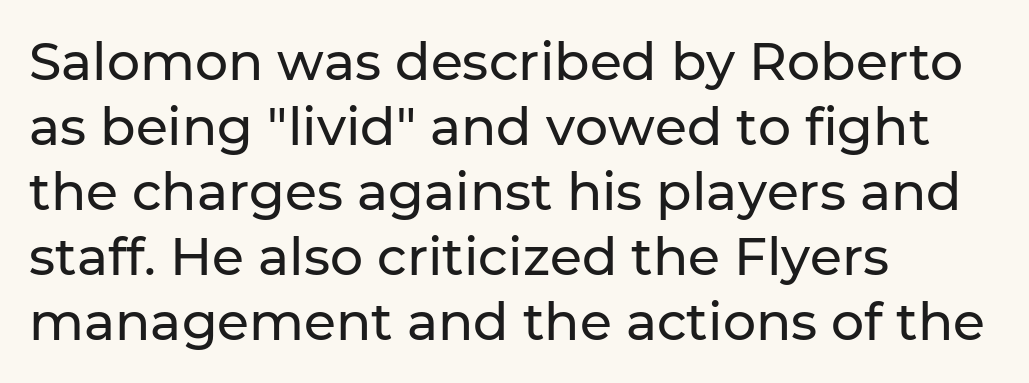
Each new line begins a customary step beneath the previous one. Words appear dense and cohesive because spacing is normal. Check under the words: just untouched page. You could not count columns in this text — the font is proportionally spaced. No italicization has been applied; the sample stays upright. The rendering anchors every line to the left-hand side.
